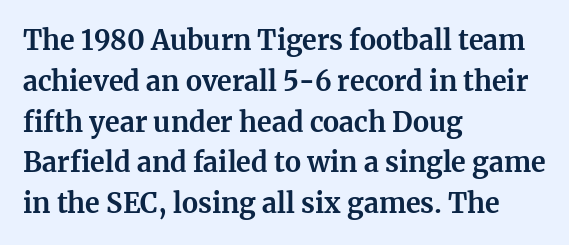
{"italic": "no", "bold": "yes", "underline": "no", "align": "left", "line_spacing": "normal", "line_spacing_ratio": 1.51, "letter_spacing": "normal", "letter_spacing_em": 0.0, "glyph_px": 27}
